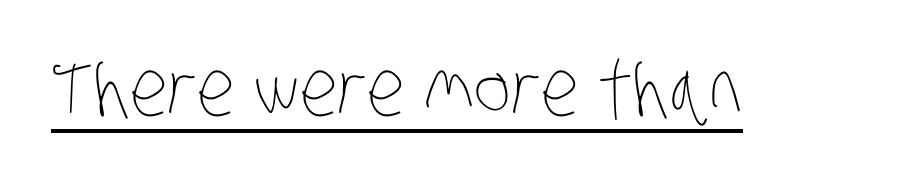
The image shows 78 px thin, condensed type; set normal letter spacing, underlined; low stroke contrast and a large x-height.
